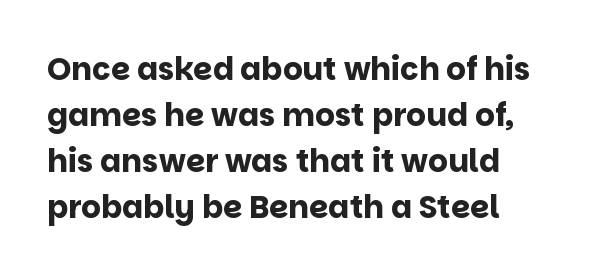
Q: Is the text bold? A: Yes.
Q: Is the text italic (slanted)? A: No, it is upright.
Q: Is the typeface a serif or a sans-serif typeface? A: Sans-serif.
Q: Is the text underlined? A: No.
Q: How is the paragraph aligned? A: Left-aligned.
Q: Is the spacing between letters normal or unusually wide? A: Normal.
Q: Is the spacing between lines tight, normal or loose? A: Normal.
Q: Width (condensed, normal, or wide)? A: Normal.
Q: Stroke contrast? A: Low.
Q: x-height? A: Large.
Q: Monospaced? A: No.
